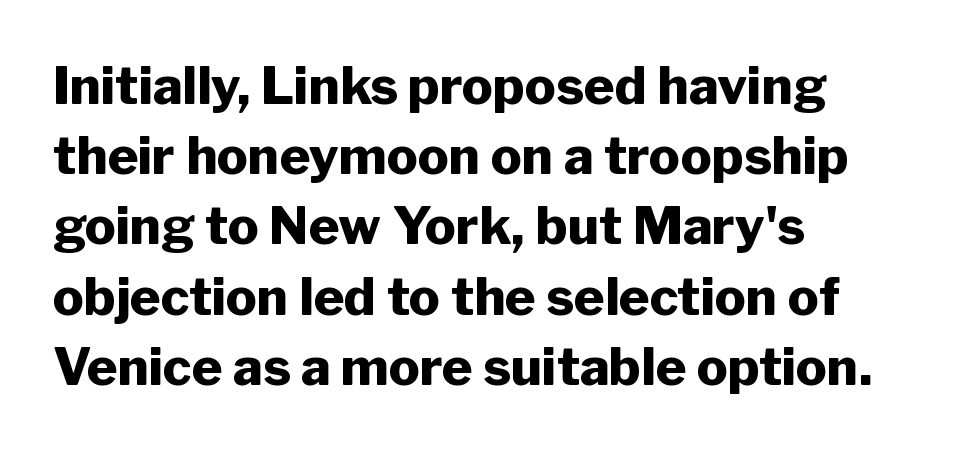
{"serif": "no", "italic": "no", "bold": "yes", "weight": "heavy", "width": "normal", "stroke_contrast": "low", "x_height": "medium", "monospaced": "no", "underline": "no", "align": "left", "line_spacing": "normal", "line_spacing_ratio": 1.35, "letter_spacing": "normal", "letter_spacing_em": 0.0, "glyph_px": 52}
